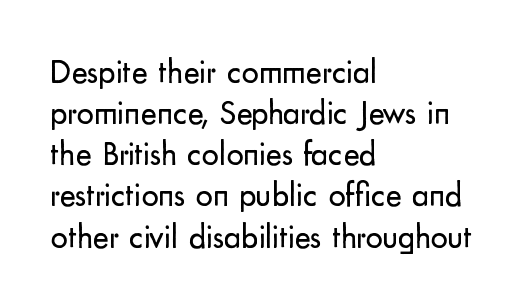
{"serif": "no", "italic": "no", "bold": "no", "weight": "regular", "width": "normal", "stroke_contrast": "low", "x_height": "small", "monospaced": "no", "underline": "no", "align": "left", "line_spacing_ratio": 1.21, "letter_spacing": "normal", "letter_spacing_em": 0.0, "glyph_px": 34}
